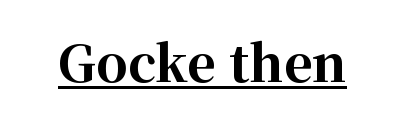
Q: Is the text bold? A: Yes.
Q: Is the text italic (slanted)? A: No, it is upright.
Q: Is the typeface a serif or a sans-serif typeface? A: Serif.
Q: Is the text underlined? A: Yes.
Q: Is the spacing between letters normal or unusually wide? A: Normal.
Q: Width (condensed, normal, or wide)? A: Normal.
Q: Stroke contrast? A: High.
Q: x-height? A: Medium.
Q: Monospaced? A: No.
